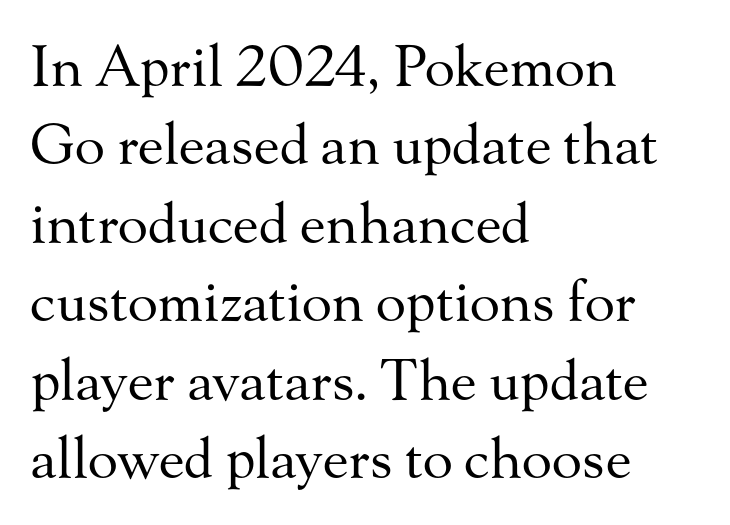
{"serif": "yes", "italic": "no", "bold": "no", "weight": "regular", "width": "normal", "stroke_contrast": "medium", "x_height": "small", "monospaced": "no", "underline": "no", "align": "left", "line_spacing": "normal", "line_spacing_ratio": 1.4, "letter_spacing": "normal", "letter_spacing_em": 0.0, "glyph_px": 56}
